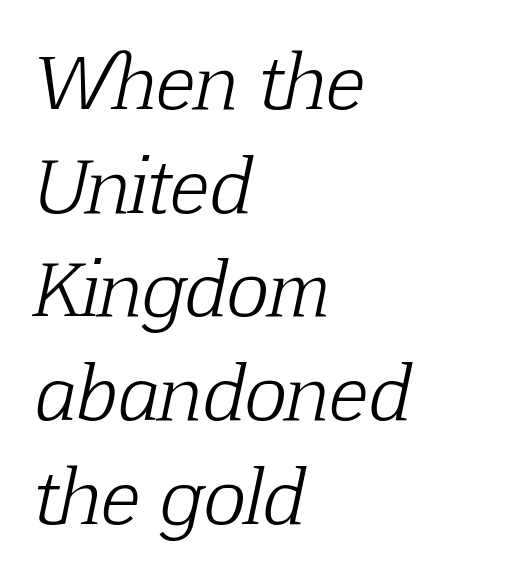
The lines are quadded left. Vertical stems look standard width or narrower in stroke. Compared with typical body copy, the letter spacing here is the same. Honestly, there is no underline to notice here at all. Here the designer chose a conventional face with non-uniform glyph widths. Line spacing here is normal.
